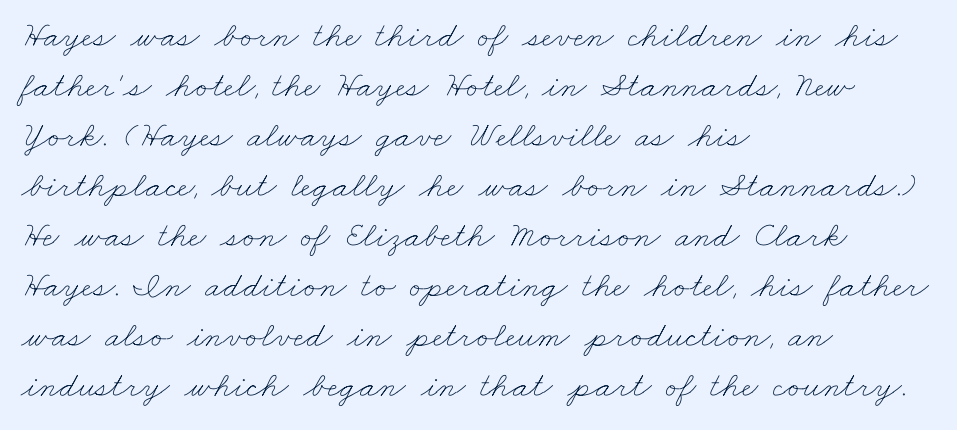
The image shows 36 px thin, wide type; set left-aligned, normal line spacing (1.39x), normal letter spacing, not underlined; low stroke contrast and a small x-height.
